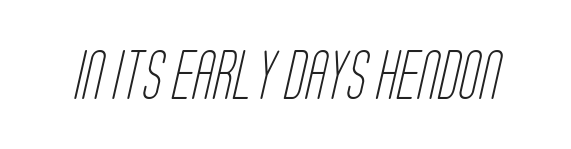
Q: Is the text bold? A: No.
Q: Is the typeface a serif or a sans-serif typeface? A: Sans-serif.
Q: Is the text underlined? A: No.
Q: Is the spacing between letters normal or unusually wide? A: Normal.
Q: Width (condensed, normal, or wide)? A: Condensed.
Q: Stroke contrast? A: Low.
Q: x-height? A: Large.
Q: Monospaced? A: No.
